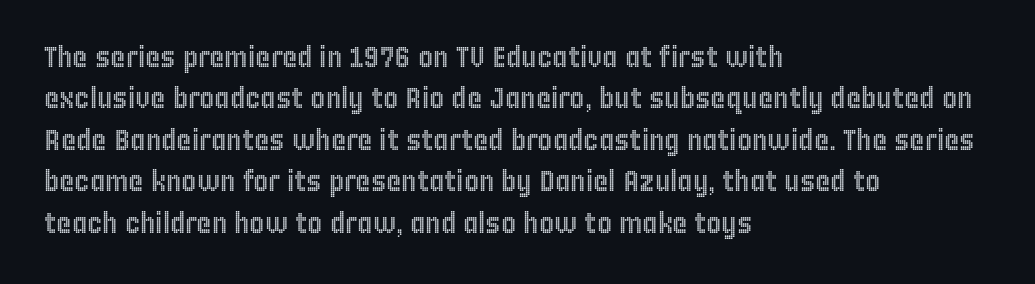
The image shows 29 px condensed type, upright; set left-aligned, normal line spacing (1.43x), normal letter spacing, not underlined; a large x-height.
